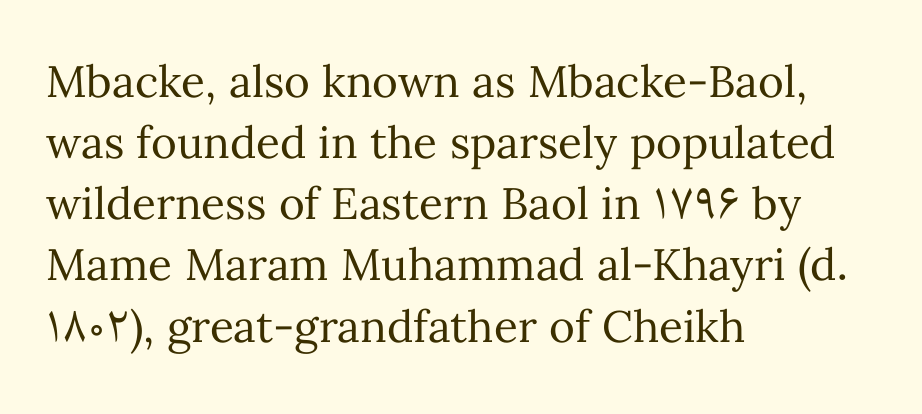
{"italic": "no", "bold": "no", "weight": "regular", "width": "normal", "stroke_contrast": "medium", "x_height": "medium", "monospaced": "no", "underline": "no", "align": "left", "line_spacing": "normal", "line_spacing_ratio": 1.39, "letter_spacing": "normal", "letter_spacing_em": 0.0, "glyph_px": 44}
